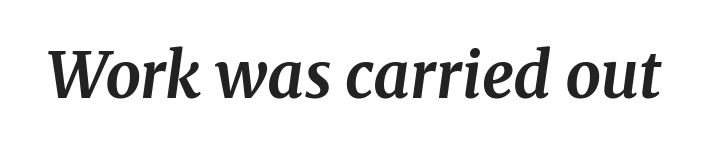
{"serif": "yes", "italic": "yes", "lean": "right", "slant_degrees": 8, "bold": "yes", "weight": "bold", "width": "normal", "stroke_contrast": "medium", "x_height": "medium", "monospaced": "no", "underline": "no", "letter_spacing": "normal", "letter_spacing_em": 0.0, "glyph_px": 63}
